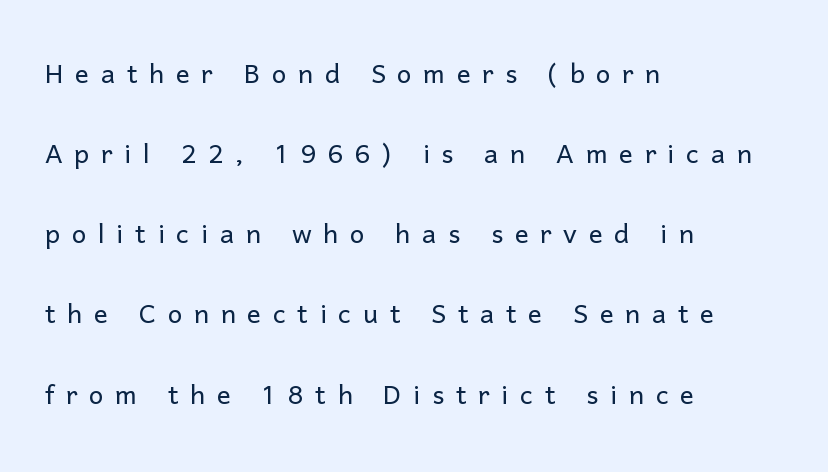
Tracking here is generous; glyphs stand well apart from one another. The type sits square on the baseline with zero lean. Does the copy run flush right? No — it runs flush left. Anything drawn beneath the words? Only blank space.
